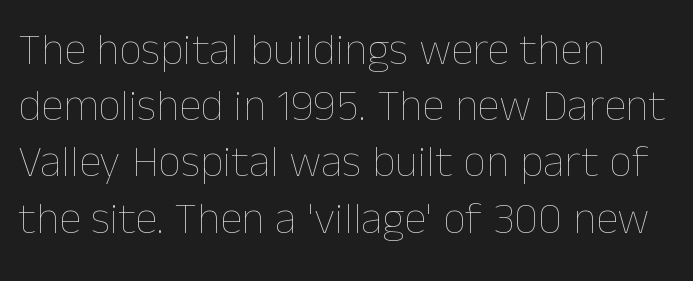
{"italic": "no", "bold": "no", "weight": "thin", "width": "normal", "stroke_contrast": "low", "x_height": "medium", "monospaced": "no", "underline": "no", "align": "left", "line_spacing": "normal", "line_spacing_ratio": 1.25, "letter_spacing": "normal", "letter_spacing_em": 0.0, "glyph_px": 45}
